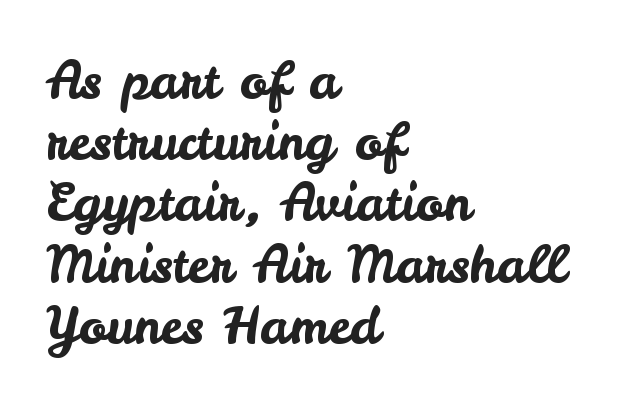
The image shows 51 px sans-serif type; set left-aligned, line spacing 1.2x, normal letter spacing, not underlined; low stroke contrast and a small x-height.
